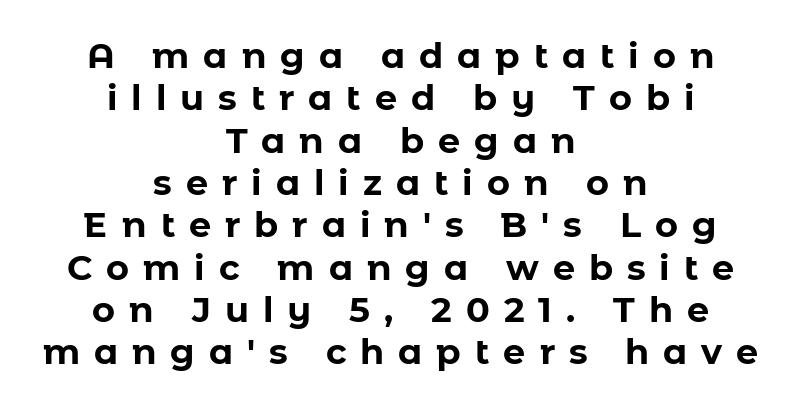
{"serif": "no", "italic": "no", "bold": "yes", "weight": "bold", "width": "normal", "stroke_contrast": "low", "x_height": "medium", "monospaced": "no", "underline": "no", "align": "center", "line_spacing_ratio": 1.21, "letter_spacing": "wide", "letter_spacing_em": 0.4, "glyph_px": 35}
